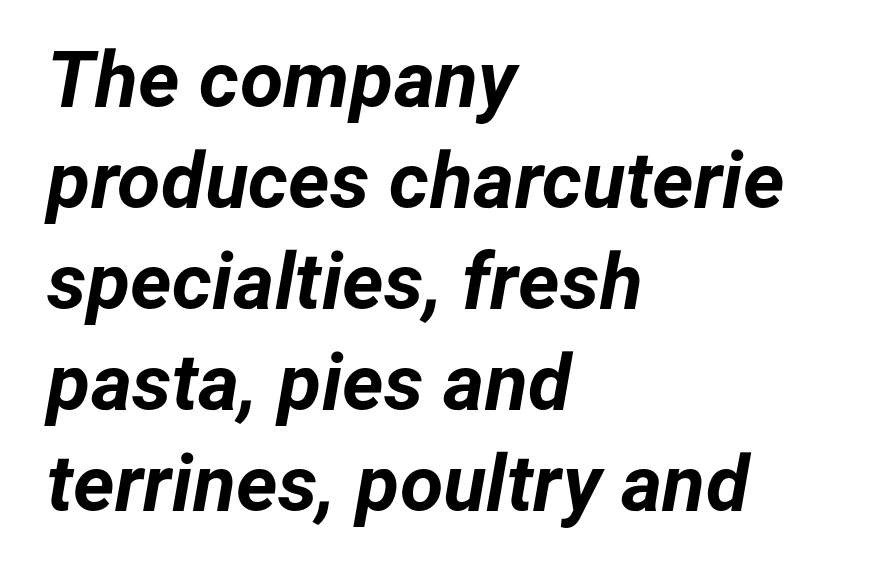
The image shows 79 px bold type, italic (leaning right); set left-aligned, normal line spacing (1.28x), normal letter spacing, not underlined; low stroke contrast and a medium x-height.
